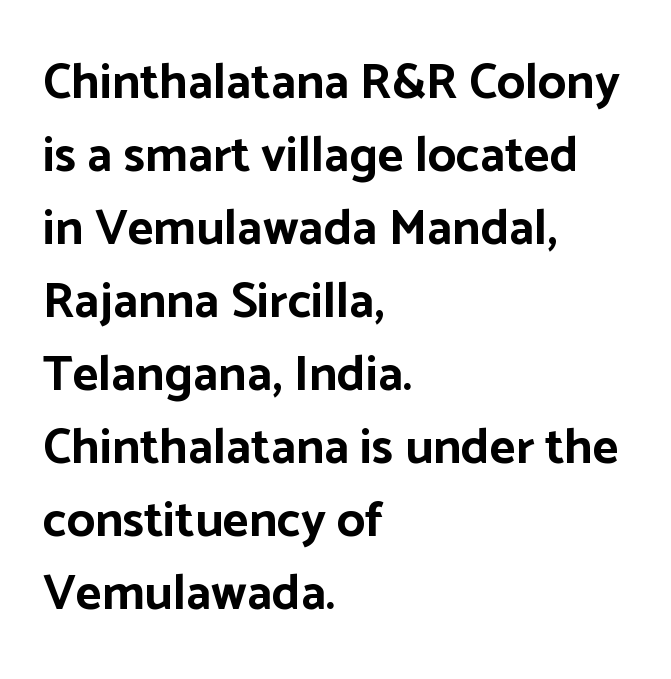
Q: Is the text bold? A: Yes.
Q: Is the text italic (slanted)? A: No, it is upright.
Q: Is the typeface a serif or a sans-serif typeface? A: Sans-serif.
Q: Is the text underlined? A: No.
Q: How is the paragraph aligned? A: Left-aligned.
Q: Is the spacing between letters normal or unusually wide? A: Normal.
Q: Is the spacing between lines tight, normal or loose? A: Normal.
Q: Width (condensed, normal, or wide)? A: Normal.
Q: Stroke contrast? A: Low.
Q: x-height? A: Medium.
Q: Monospaced? A: No.
